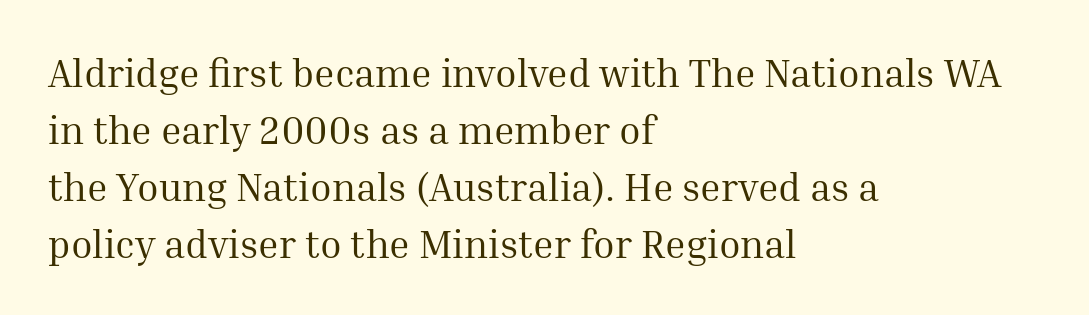
No letter is thick-stroked: the sample isn't bold. Underline: absent. The typography opts for an upright posture over an oblique one. Horizontal bands of white between lines are of average thickness.
